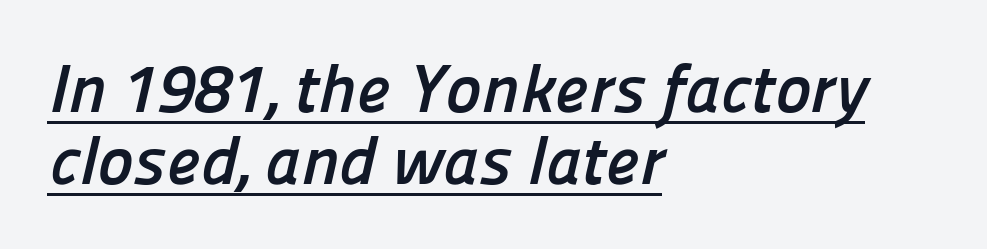
Looks like regular typesetting: each glyph gets only the width it needs. The vertical gap from one line to the next is small. Nothing sits at the stroke ends, so this counts as sans-serif. The face used here appears with an underline applied.
